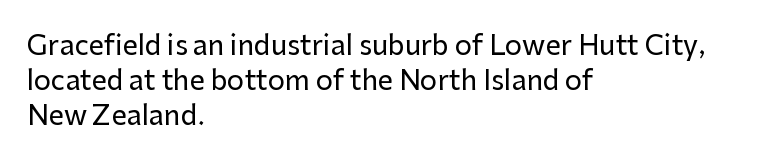
Q: Is the text italic (slanted)? A: No, it is upright.
Q: Is the text underlined? A: No.
Q: How is the paragraph aligned? A: Left-aligned.
Q: Is the spacing between letters normal or unusually wide? A: Normal.
Q: Is the spacing between lines tight, normal or loose? A: Normal.
